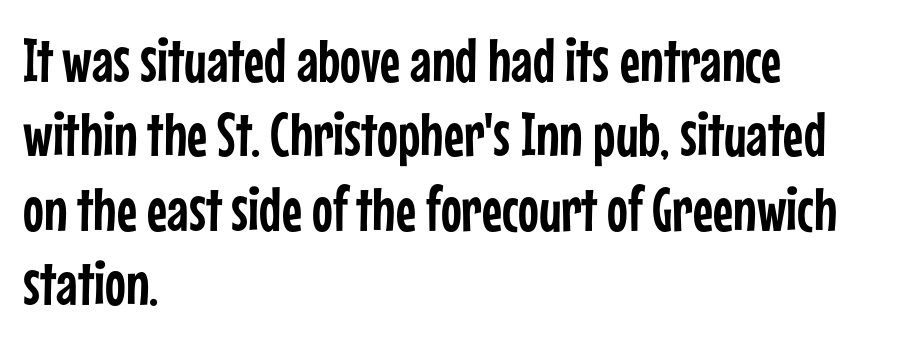
The image shows 62 px condensed sans-serif type, upright; set left-aligned, line spacing 1.2x, normal letter spacing, not underlined; low stroke contrast and a medium x-height.
